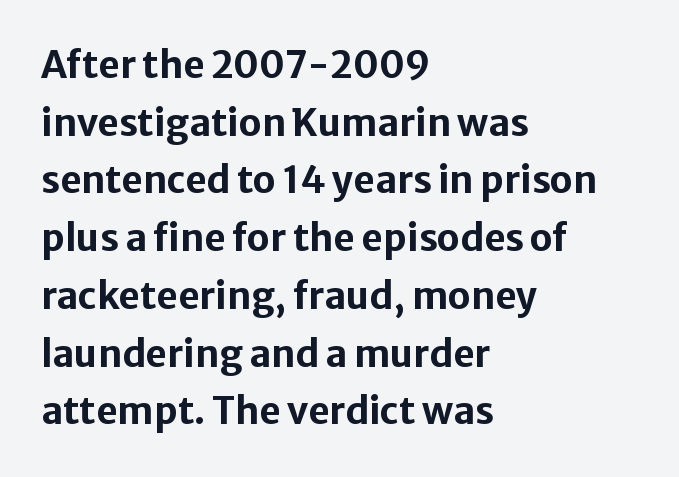
Q: Is the text bold? A: Yes.
Q: Is the text italic (slanted)? A: No, it is upright.
Q: Is the typeface a serif or a sans-serif typeface? A: Sans-serif.
Q: Is the text underlined? A: No.
Q: How is the paragraph aligned? A: Left-aligned.
Q: Is the spacing between letters normal or unusually wide? A: Normal.
Q: Is the spacing between lines tight, normal or loose? A: Normal.
Q: Width (condensed, normal, or wide)? A: Normal.
Q: Stroke contrast? A: Low.
Q: x-height? A: Medium.
Q: Monospaced? A: No.
